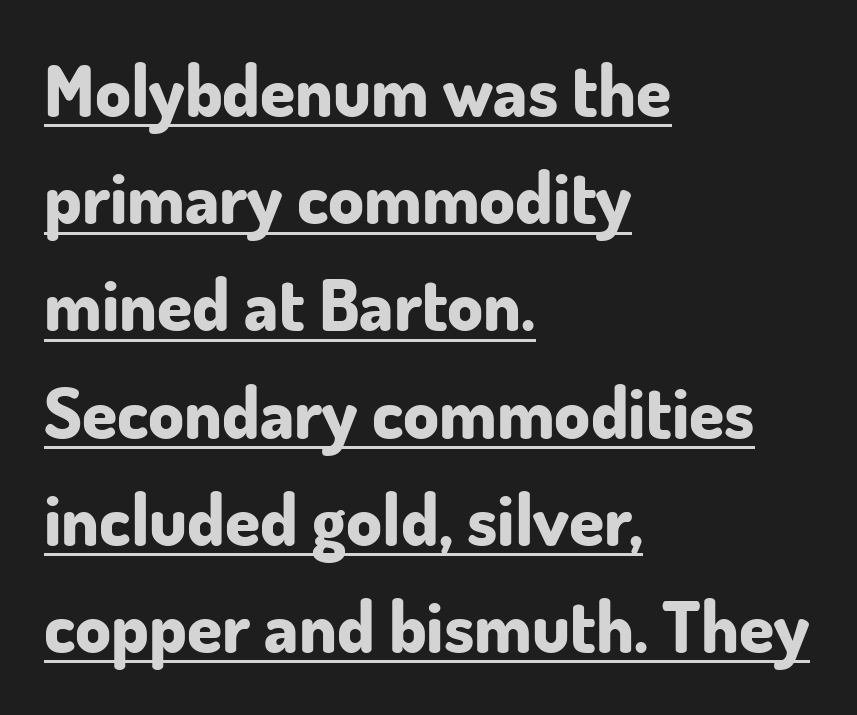
{"serif": "no", "italic": "no", "bold": "yes", "weight": "bold", "width": "normal", "stroke_contrast": "low", "x_height": "small", "monospaced": "no", "underline": "yes", "align": "left", "line_spacing": "normal", "line_spacing_ratio": 1.51, "letter_spacing": "normal", "letter_spacing_em": 0.0, "glyph_px": 71}
